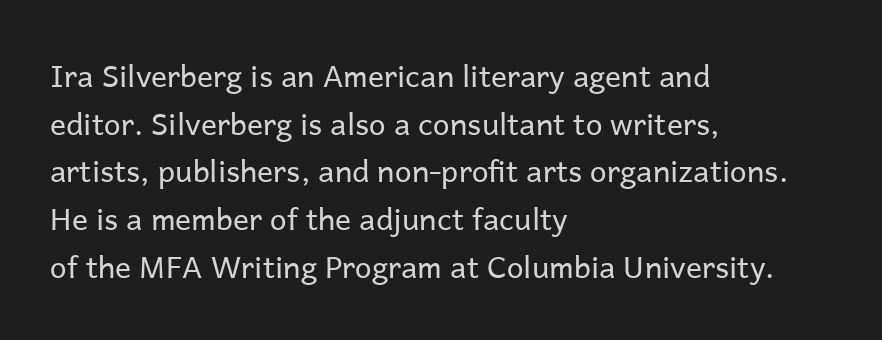
The image shows 30 px regular-weight sans-serif type, upright; set left-aligned, normal line spacing (1.59x), normal letter spacing, not underlined; low stroke contrast and a medium x-height.
